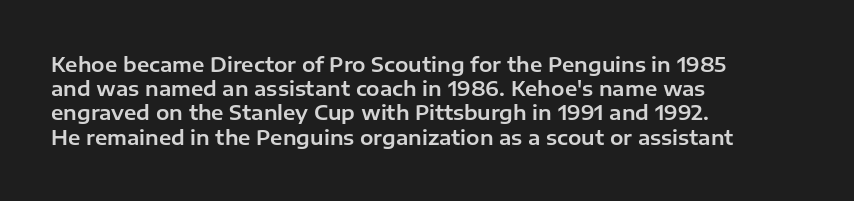
The image shows 20 px text type, upright; set left-aligned, line spacing 1.21x, normal letter spacing, not underlined.
